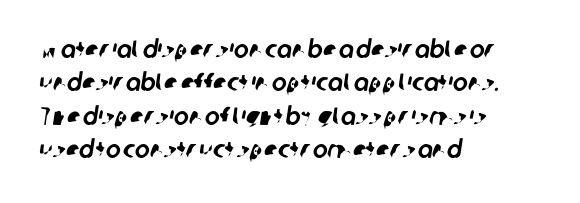
Q: Is the text underlined? A: No.
Q: How is the paragraph aligned? A: Left-aligned.
Q: Is the spacing between letters normal or unusually wide? A: Normal.
Q: Is the spacing between lines tight, normal or loose? A: Normal.
